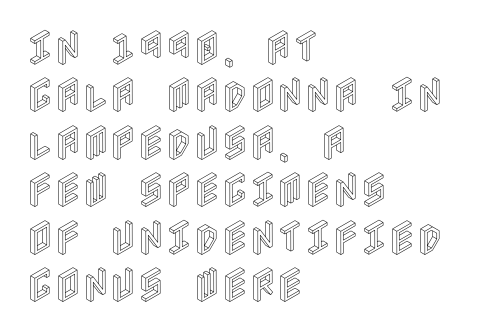
Q: Is the text italic (slanted)? A: No, it is upright.
Q: Is the text underlined? A: No.
Q: How is the paragraph aligned? A: Left-aligned.
Q: Is the spacing between letters normal or unusually wide? A: Normal.
Q: Is the spacing between lines tight, normal or loose? A: Normal.
Q: Width (condensed, normal, or wide)? A: Condensed.
Q: x-height? A: Large.
